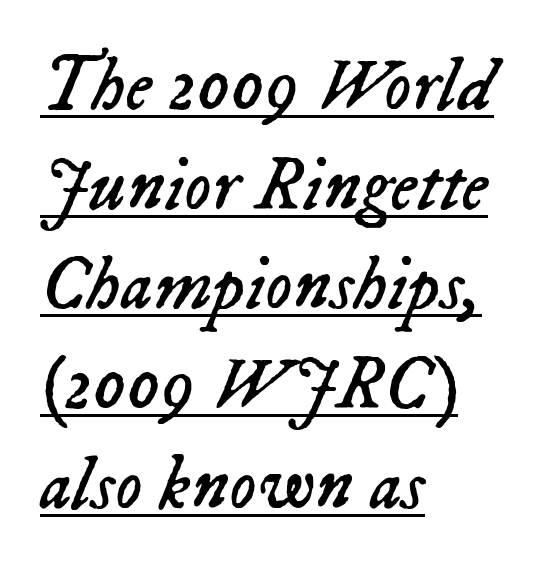
{"italic": "yes", "lean": "right", "slant_degrees": 23, "bold": "no", "weight": "regular", "width": "normal", "stroke_contrast": "low", "x_height": "medium", "monospaced": "no", "underline": "yes", "align": "left", "line_spacing": "normal", "line_spacing_ratio": 1.33, "letter_spacing": "normal", "letter_spacing_em": 0.0, "glyph_px": 75}
